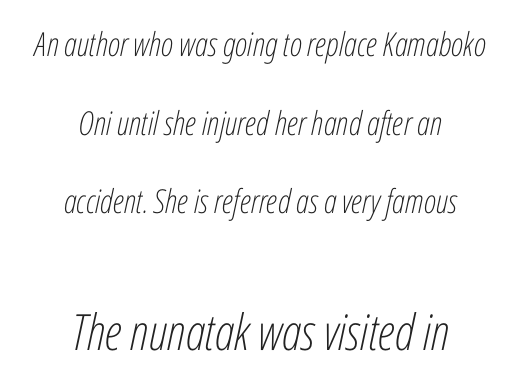
Loosely led — the rows are spread out. The baseline area is clear. Line starts and ends both wander, symmetrically. Type size steps up from the first block to the second.
